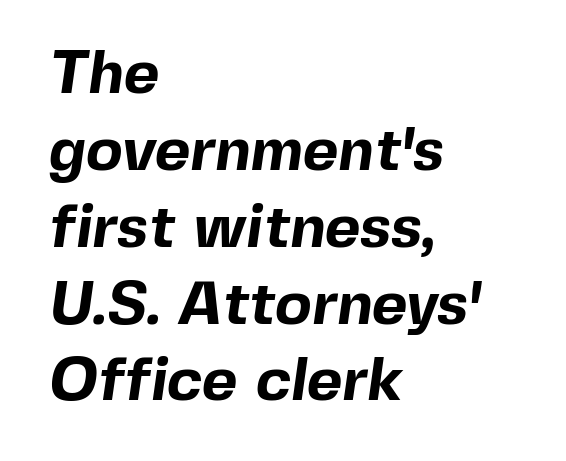
The image shows 61 px bold sans-serif type; set left-aligned, normal line spacing (1.26x), normal letter spacing, not underlined; a medium x-height.
